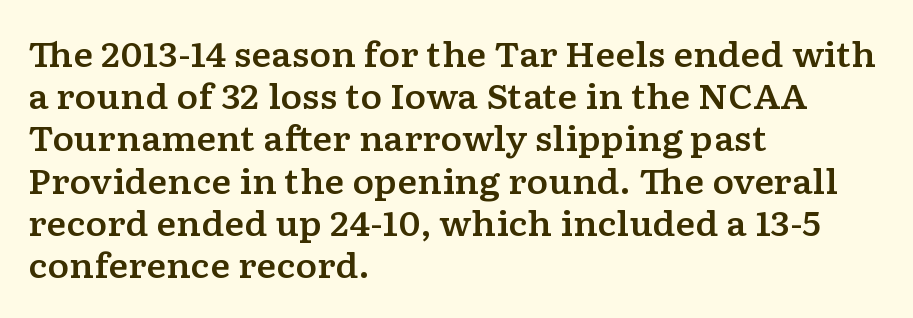
Q: Is the text italic (slanted)? A: No, it is upright.
Q: Is the typeface a serif or a sans-serif typeface? A: Serif.
Q: Is the text underlined? A: No.
Q: How is the paragraph aligned? A: Left-aligned.
Q: Is the spacing between letters normal or unusually wide? A: Normal.
Q: Is the spacing between lines tight, normal or loose? A: Normal.
Q: Width (condensed, normal, or wide)? A: Wide.
Q: Stroke contrast? A: Low.
Q: x-height? A: Medium.
Q: Monospaced? A: No.
